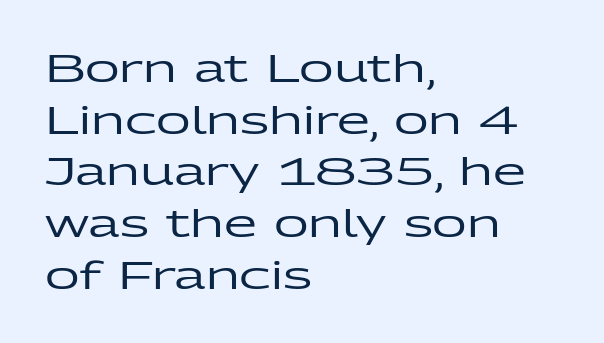
This sample uses an upright cut, with every glyph sitting square on the baseline. The paragraph shown leans on its left margin. Looks like regular typesetting: each glyph gets only the width it needs. Observe the ordinary spacing: letters are neighbours, not strangers. Interline gaps are of average width in this sample.
